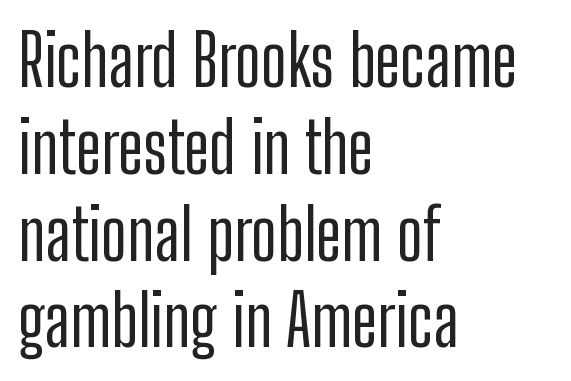
Q: Is the text italic (slanted)? A: No, it is upright.
Q: Is the typeface a serif or a sans-serif typeface? A: Sans-serif.
Q: Is the text underlined? A: No.
Q: How is the paragraph aligned? A: Left-aligned.
Q: Is the spacing between letters normal or unusually wide? A: Normal.
Q: Width (condensed, normal, or wide)? A: Condensed.
Q: Stroke contrast? A: Low.
Q: x-height? A: Medium.
Q: Monospaced? A: No.
